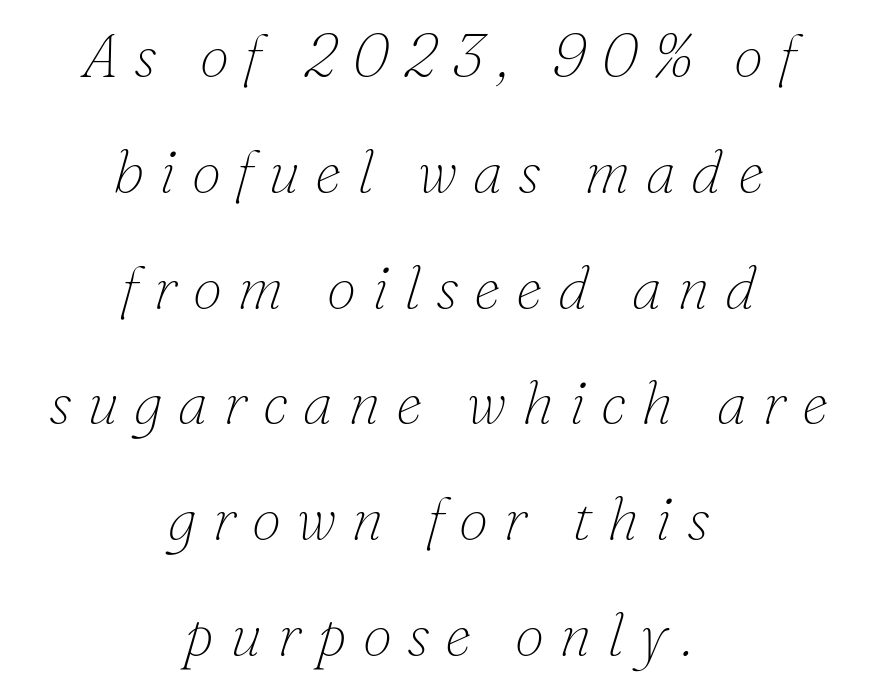
{"serif": "yes", "italic": "yes", "lean": "right", "slant_degrees": 16, "bold": "no", "weight": "thin", "width": "normal", "stroke_contrast": "low", "x_height": "small", "monospaced": "no", "underline": "no", "align": "center", "line_spacing": "loose", "line_spacing_ratio": 1.93, "letter_spacing": "wide", "letter_spacing_em": 0.26, "glyph_px": 60}
